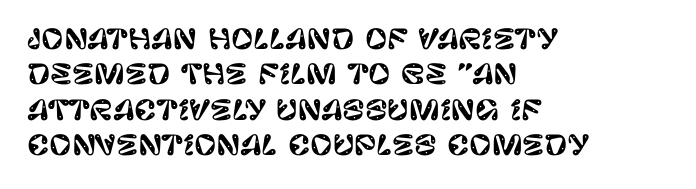
The image shows 27 px text type; set left-aligned, normal line spacing (1.31x), normal letter spacing, not underlined.
